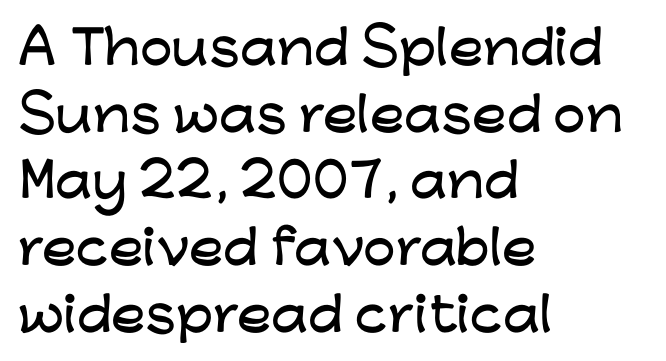
Q: Is the text italic (slanted)? A: No, it is upright.
Q: Is the typeface a serif or a sans-serif typeface? A: Sans-serif.
Q: Is the text underlined? A: No.
Q: How is the paragraph aligned? A: Left-aligned.
Q: Is the spacing between letters normal or unusually wide? A: Normal.
Q: Is the spacing between lines tight, normal or loose? A: Normal.
Q: Width (condensed, normal, or wide)? A: Wide.
Q: Stroke contrast? A: Low.
Q: x-height? A: Medium.
Q: Monospaced? A: No.
